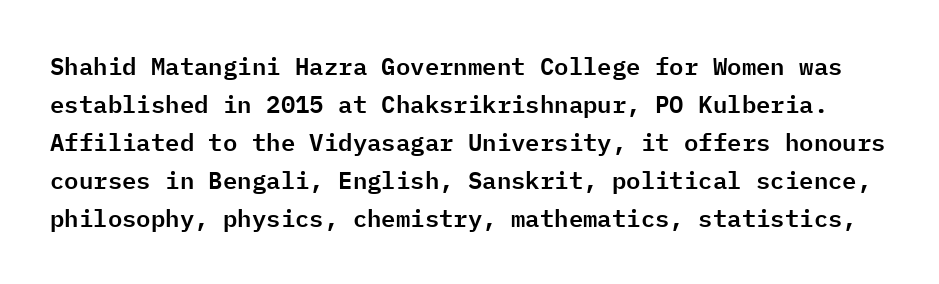
{"italic": "no", "underline": "no", "line_spacing": "normal", "line_spacing_ratio": 1.58, "letter_spacing": "normal", "letter_spacing_em": 0.0, "glyph_px": 24}
